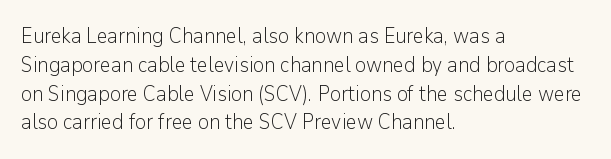
Q: Is the text bold? A: No.
Q: Is the text italic (slanted)? A: No, it is upright.
Q: Is the text underlined? A: No.
Q: How is the paragraph aligned? A: Left-aligned.
Q: Is the spacing between letters normal or unusually wide? A: Normal.
Q: Is the spacing between lines tight, normal or loose? A: Normal.
